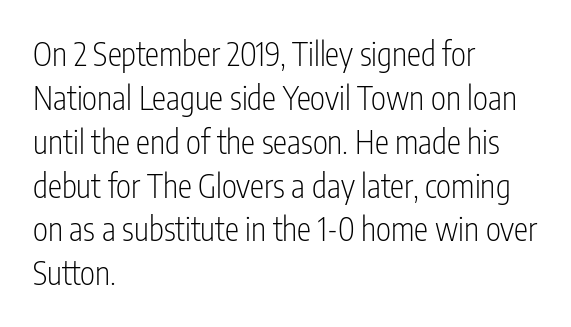
Q: Is the text bold? A: No.
Q: Is the text italic (slanted)? A: No, it is upright.
Q: Is the typeface a serif or a sans-serif typeface? A: Sans-serif.
Q: Is the text underlined? A: No.
Q: How is the paragraph aligned? A: Left-aligned.
Q: Is the spacing between letters normal or unusually wide? A: Normal.
Q: Is the spacing between lines tight, normal or loose? A: Normal.
Q: Width (condensed, normal, or wide)? A: Condensed.
Q: Stroke contrast? A: Low.
Q: x-height? A: Medium.
Q: Monospaced? A: No.
